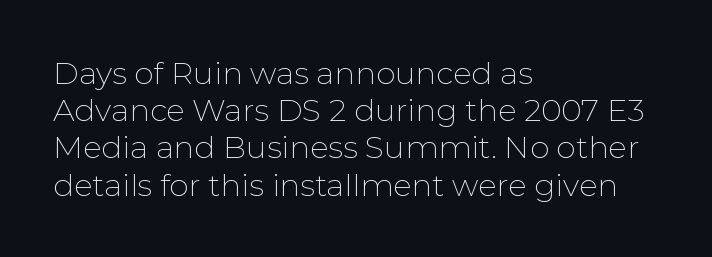
{"serif": "no", "italic": "no", "bold": "no", "weight": "thin", "width": "normal", "stroke_contrast": "low", "x_height": "medium", "monospaced": "no", "underline": "no", "align": "left", "line_spacing_ratio": 1.2, "letter_spacing": "normal", "letter_spacing_em": 0.0, "glyph_px": 31}
